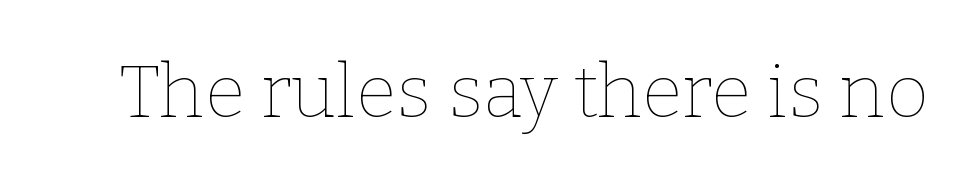
The image shows 74 px thin type, upright; set normal letter spacing, not underlined; low stroke contrast and a medium x-height.
